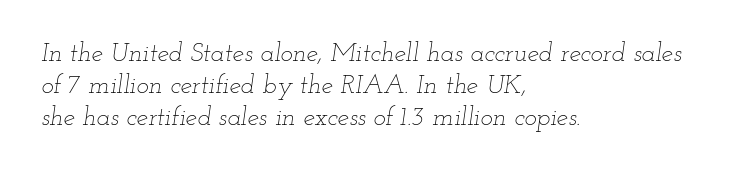
{"italic": "yes", "lean": "right", "slant_degrees": 12, "bold": "no", "underline": "no", "align": "left", "line_spacing_ratio": 1.24, "letter_spacing": "normal", "letter_spacing_em": 0.0, "glyph_px": 26}
